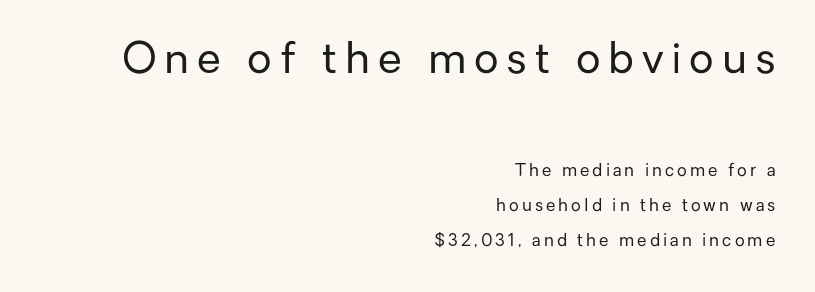
The image shows 43 px regular-weight sans-serif type, upright; set right-aligned, loose line spacing (2.06x), not underlined; the first (top) block is 2.53x larger; low stroke contrast and a medium x-height.
